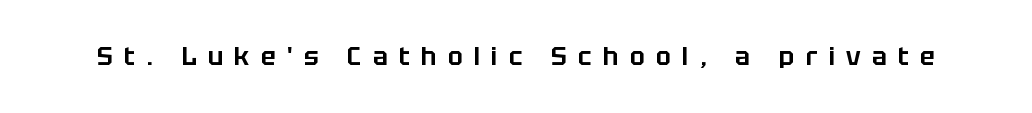
Q: Is the text italic (slanted)? A: No, it is upright.
Q: Is the text underlined? A: No.
Q: Is the spacing between letters normal or unusually wide? A: Unusually wide.
